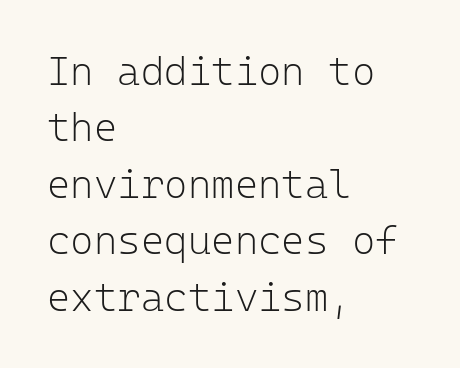
The image shows 40 px light sans-serif type, upright, monospaced; set left-aligned, normal line spacing (1.41x), normal letter spacing, not underlined; low stroke contrast and a medium x-height.
